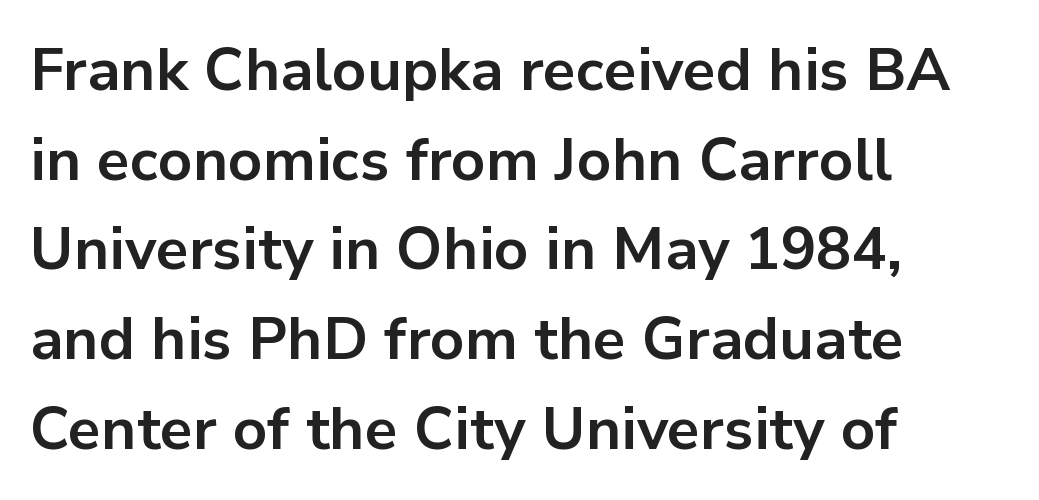
The image shows 59 px bold sans-serif type, upright; set left-aligned, normal line spacing (1.52x), normal letter spacing, not underlined; low stroke contrast and a medium x-height.
